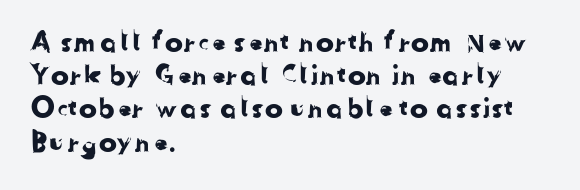
{"underline": "no", "align": "left", "line_spacing_ratio": 1.23, "letter_spacing": "normal", "letter_spacing_em": 0.0, "glyph_px": 27}
